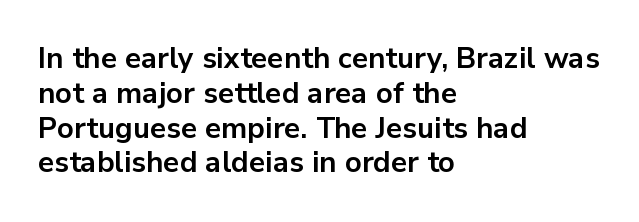
Q: Is the text bold? A: Yes.
Q: Is the text italic (slanted)? A: No, it is upright.
Q: Is the typeface a serif or a sans-serif typeface? A: Sans-serif.
Q: Is the text underlined? A: No.
Q: How is the paragraph aligned? A: Left-aligned.
Q: Is the spacing between letters normal or unusually wide? A: Normal.
Q: Width (condensed, normal, or wide)? A: Normal.
Q: Stroke contrast? A: Low.
Q: x-height? A: Medium.
Q: Monospaced? A: No.
